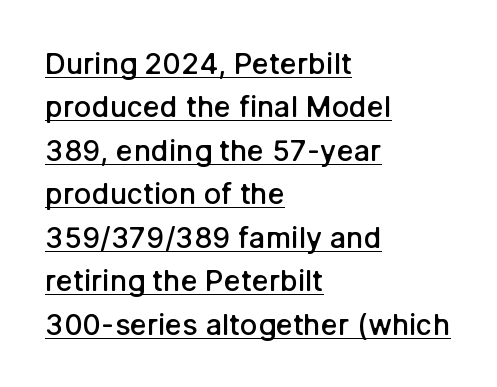
{"serif": "no", "italic": "no", "bold": "semi", "weight": "semibold", "width": "normal", "stroke_contrast": "low", "x_height": "medium", "monospaced": "no", "underline": "yes", "align": "left", "line_spacing": "normal", "line_spacing_ratio": 1.5, "letter_spacing": "normal", "letter_spacing_em": 0.0, "glyph_px": 29}
